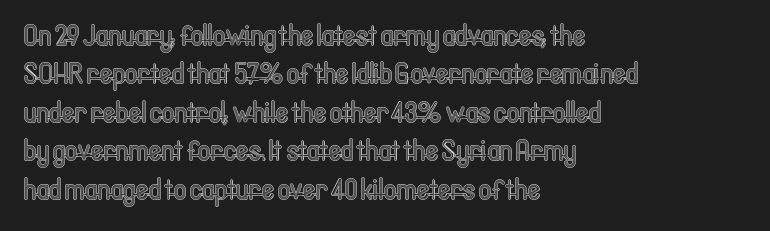
Here the designer chose a conventional face with non-uniform glyph widths. Ordinary non-slanted type is in use. Words appear dense and cohesive because spacing is normal. These lines stack with their left ends in a neat column. Rule under the text: the space is simply empty.
